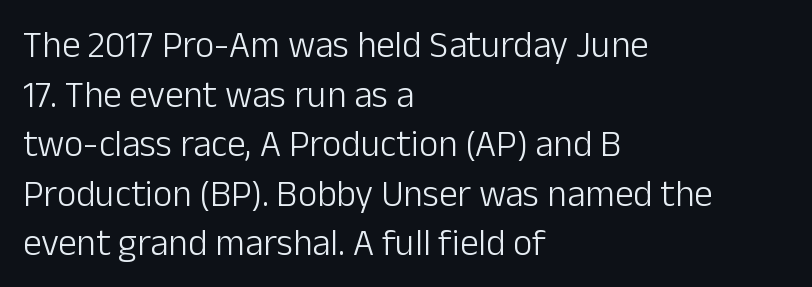
The image shows 37 px light sans-serif type, upright; set left-aligned, normal line spacing (1.34x), normal letter spacing, not underlined; low stroke contrast and a medium x-height.
